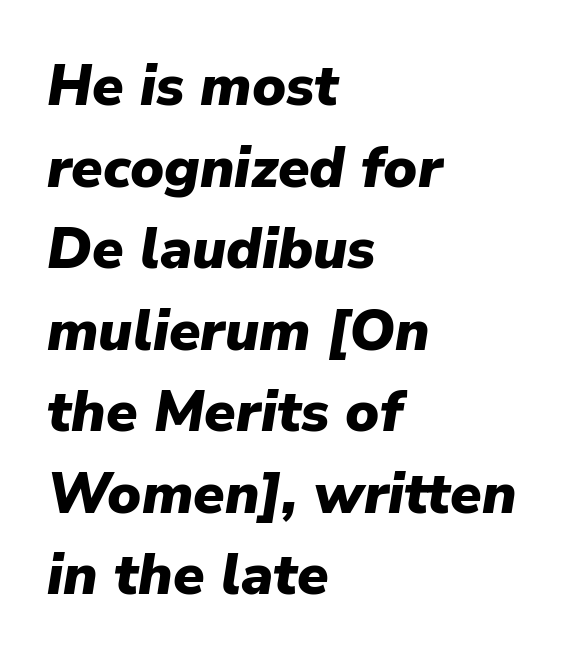
The image shows 57 px heavy type, italic (leaning right); set left-aligned, normal line spacing (1.43x), normal letter spacing, not underlined; low stroke contrast and a medium x-height.
